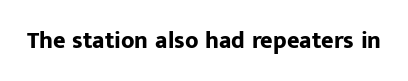
{"italic": "no", "bold": "yes", "underline": "no", "letter_spacing": "normal", "letter_spacing_em": 0.0, "glyph_px": 24}
